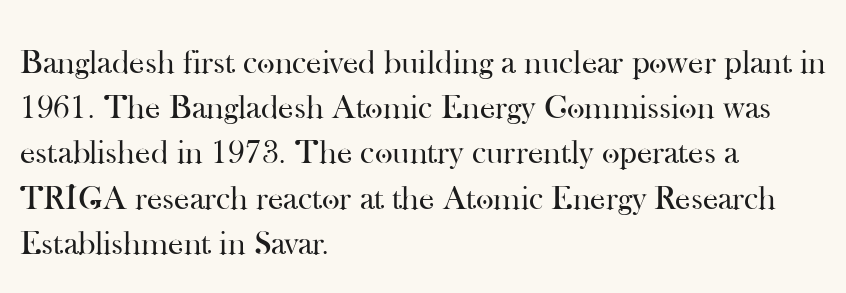
Q: Is the text bold? A: No.
Q: Is the text italic (slanted)? A: No, it is upright.
Q: Is the typeface a serif or a sans-serif typeface? A: Serif.
Q: Is the text underlined? A: No.
Q: How is the paragraph aligned? A: Left-aligned.
Q: Is the spacing between letters normal or unusually wide? A: Normal.
Q: Is the spacing between lines tight, normal or loose? A: Normal.
Q: Width (condensed, normal, or wide)? A: Normal.
Q: Stroke contrast? A: High.
Q: x-height? A: Small.
Q: Monospaced? A: No.
